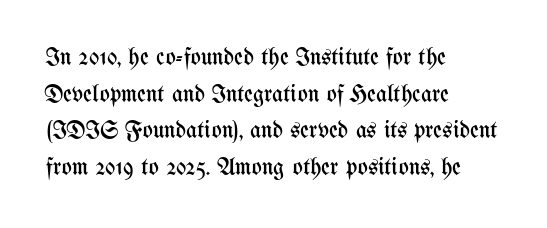
Standard letterfit; no display-style spreading of the glyphs. No chunkiness to these letters — they're not bold. This is roman type, the default non-slanted kind. Does the copy run flush right? No — it runs flush left.
